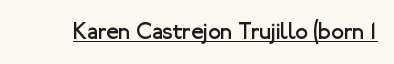
Q: Is the text bold? A: No.
Q: Is the text italic (slanted)? A: No, it is upright.
Q: Is the text underlined? A: Yes.
Q: Is the spacing between letters normal or unusually wide? A: Normal.
